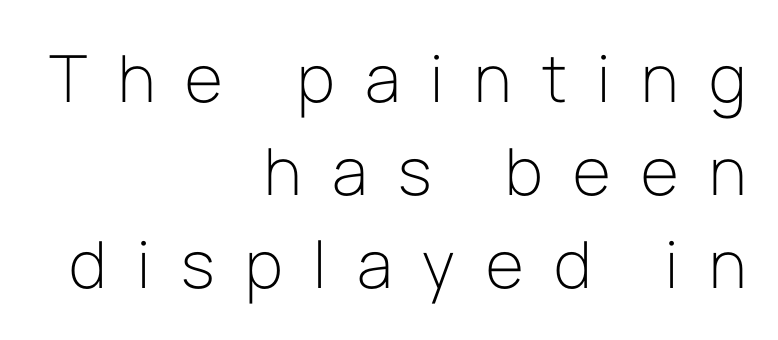
The image shows 65 px light sans-serif type, upright; set right-aligned, normal line spacing (1.43x), unusually wide letter spacing (+0.47 em), not underlined; low stroke contrast and a medium x-height.
